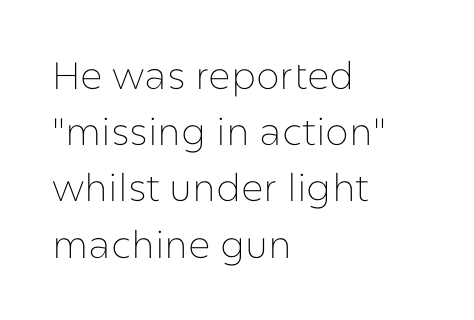
The image shows 38 px thin sans-serif type, upright; set left-aligned, normal line spacing (1.48x), normal letter spacing, not underlined; low stroke contrast and a medium x-height.
